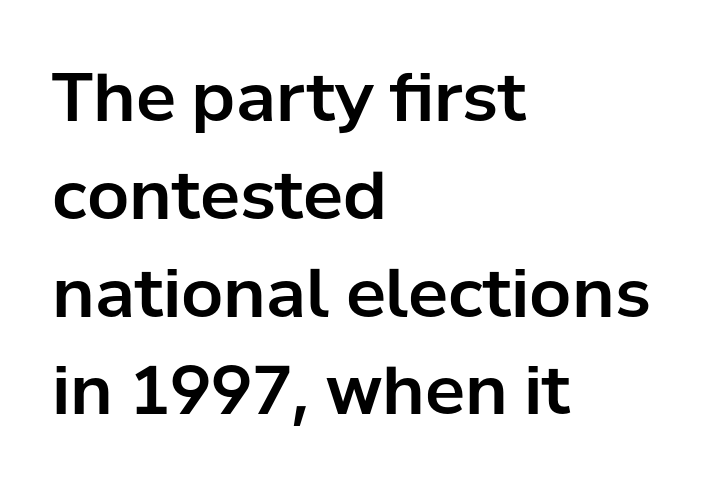
Q: Is the text italic (slanted)? A: No, it is upright.
Q: Is the typeface a serif or a sans-serif typeface? A: Sans-serif.
Q: Is the text underlined? A: No.
Q: How is the paragraph aligned? A: Left-aligned.
Q: Is the spacing between letters normal or unusually wide? A: Normal.
Q: Is the spacing between lines tight, normal or loose? A: Normal.
Q: Width (condensed, normal, or wide)? A: Normal.
Q: Stroke contrast? A: Low.
Q: x-height? A: Medium.
Q: Monospaced? A: No.
